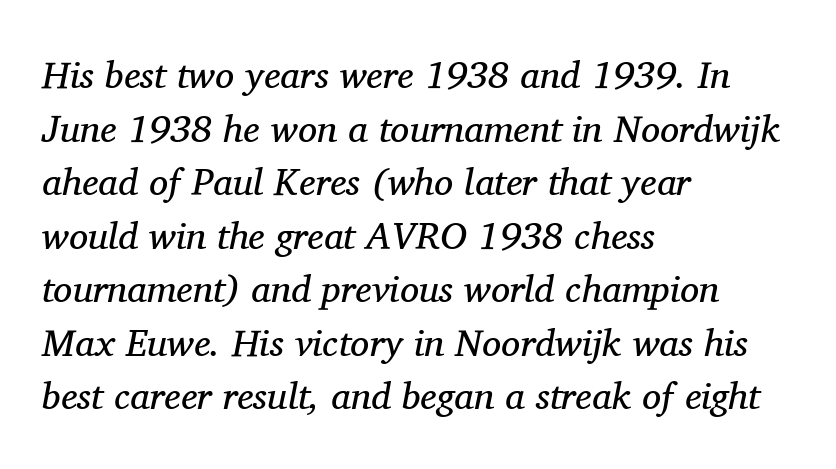
Q: Is the text bold? A: No.
Q: Is the text italic (slanted)? A: Yes, it leans right by about 11 degrees.
Q: Is the typeface a serif or a sans-serif typeface? A: Serif.
Q: Is the text underlined? A: No.
Q: How is the paragraph aligned? A: Left-aligned.
Q: Is the spacing between letters normal or unusually wide? A: Normal.
Q: Is the spacing between lines tight, normal or loose? A: Normal.
Q: Width (condensed, normal, or wide)? A: Normal.
Q: Stroke contrast? A: Medium.
Q: x-height? A: Medium.
Q: Monospaced? A: No.
